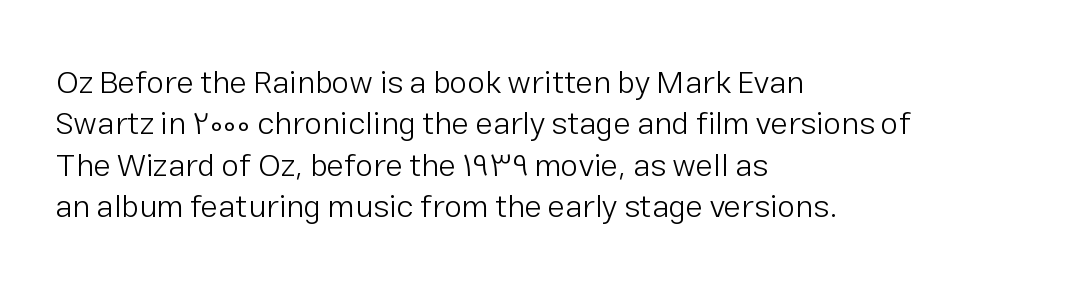
The image shows 32 px light sans-serif type, upright; set left-aligned, normal line spacing (1.29x), normal letter spacing, not underlined; low stroke contrast and a medium x-height.
